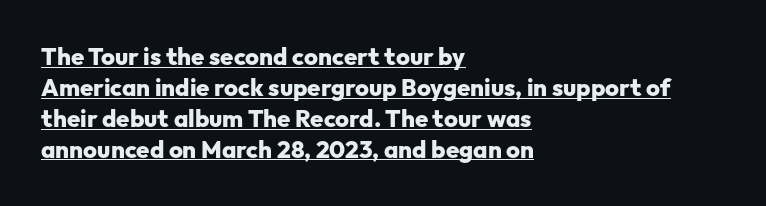
Q: Is the text bold? A: Yes.
Q: Is the text italic (slanted)? A: No, it is upright.
Q: Is the text underlined? A: Yes.
Q: How is the paragraph aligned? A: Left-aligned.
Q: Is the spacing between letters normal or unusually wide? A: Normal.
Q: Is the spacing between lines tight, normal or loose? A: Normal.
